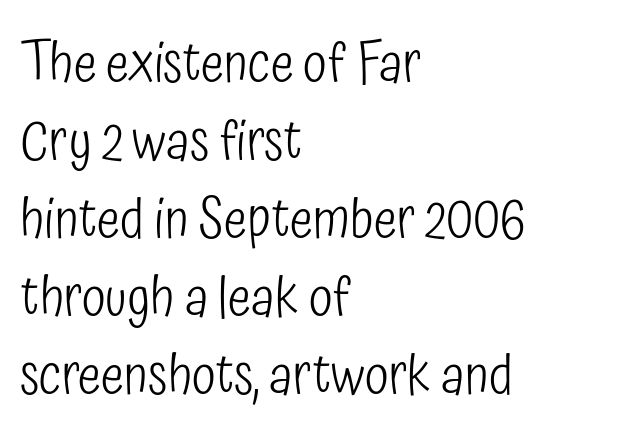
The image shows 55 px light, condensed sans-serif type, upright; set left-aligned, normal line spacing (1.42x), normal letter spacing, not underlined; low stroke contrast and a medium x-height.
